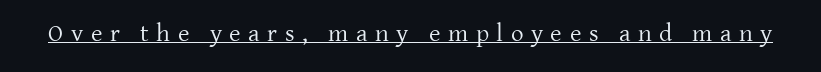
Q: Is the text bold? A: No.
Q: Is the text italic (slanted)? A: No, it is upright.
Q: Is the text underlined? A: Yes.
Q: Is the spacing between letters normal or unusually wide? A: Unusually wide.
